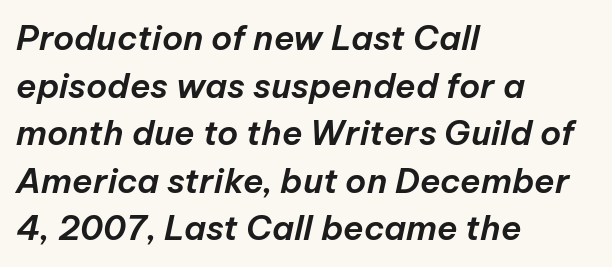
Q: Is the text italic (slanted)? A: Yes, it leans right by about 12 degrees.
Q: Is the text underlined? A: No.
Q: How is the paragraph aligned? A: Left-aligned.
Q: Is the spacing between letters normal or unusually wide? A: Normal.
Q: Is the spacing between lines tight, normal or loose? A: Normal.
Q: Width (condensed, normal, or wide)? A: Normal.
Q: Stroke contrast? A: Low.
Q: x-height? A: Medium.
Q: Monospaced? A: No.
